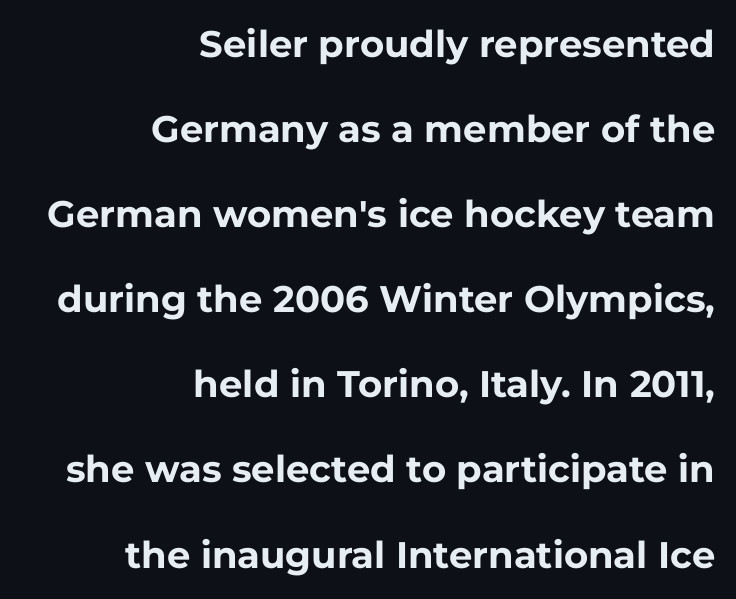
What weight is shown? A full bold with thick strokes. This sample uses plain, unmodified letter spacing. The letters advance in unequal steps, a hallmark of proportional type. Just letters on the line, the space beneath them empty. The font's upright variant was chosen for this text. The lines are quadded right.
